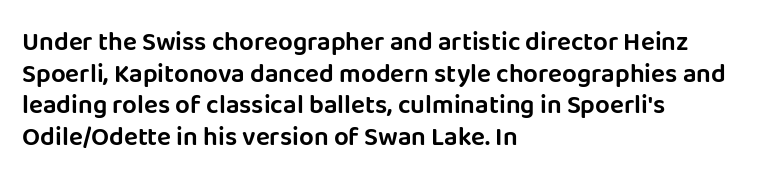
The image shows 26 px text type, upright; set left-aligned, line spacing 1.22x, normal letter spacing, not underlined.
